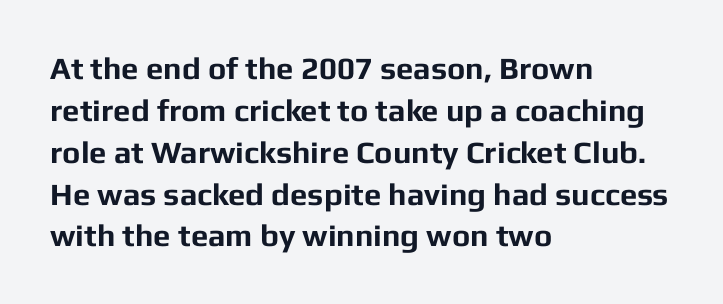
Q: Is the text bold? A: Yes.
Q: Is the text italic (slanted)? A: No, it is upright.
Q: Is the typeface a serif or a sans-serif typeface? A: Sans-serif.
Q: Is the text underlined? A: No.
Q: How is the paragraph aligned? A: Left-aligned.
Q: Is the spacing between letters normal or unusually wide? A: Normal.
Q: Is the spacing between lines tight, normal or loose? A: Normal.
Q: Width (condensed, normal, or wide)? A: Normal.
Q: Stroke contrast? A: Low.
Q: x-height? A: Medium.
Q: Monospaced? A: No.
